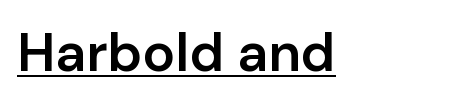
Q: Is the text bold? A: Semi-bold.
Q: Is the text italic (slanted)? A: No, it is upright.
Q: Is the typeface a serif or a sans-serif typeface? A: Sans-serif.
Q: Is the text underlined? A: Yes.
Q: Is the spacing between letters normal or unusually wide? A: Normal.
Q: Width (condensed, normal, or wide)? A: Normal.
Q: Stroke contrast? A: Low.
Q: x-height? A: Medium.
Q: Monospaced? A: No.
